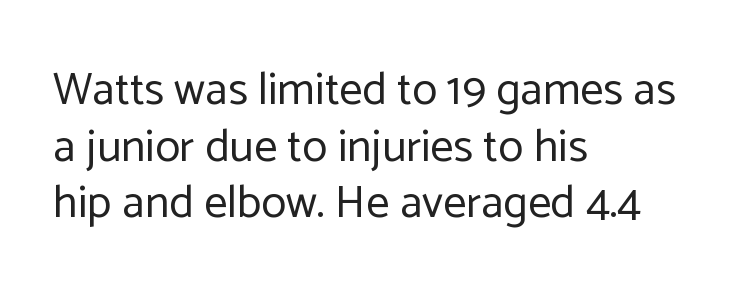
Q: Is the text bold? A: No.
Q: Is the text italic (slanted)? A: No, it is upright.
Q: Is the typeface a serif or a sans-serif typeface? A: Sans-serif.
Q: Is the text underlined? A: No.
Q: How is the paragraph aligned? A: Left-aligned.
Q: Is the spacing between letters normal or unusually wide? A: Normal.
Q: Width (condensed, normal, or wide)? A: Normal.
Q: Stroke contrast? A: Low.
Q: x-height? A: Medium.
Q: Monospaced? A: No.
